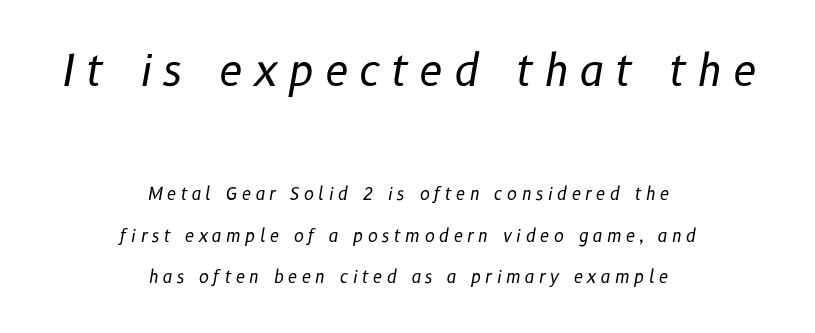
{"italic": "yes", "lean": "right", "slant_degrees": 10, "bold": "no", "weight": "regular", "width": "normal", "stroke_contrast": "low", "x_height": "medium", "monospaced": "no", "underline": "no", "align": "center", "line_spacing": "loose", "line_spacing_ratio": 2.44, "letter_spacing": "wide", "letter_spacing_em": 0.25, "larger_block": "first", "size_ratio": 2.53, "glyph_px": 43}
